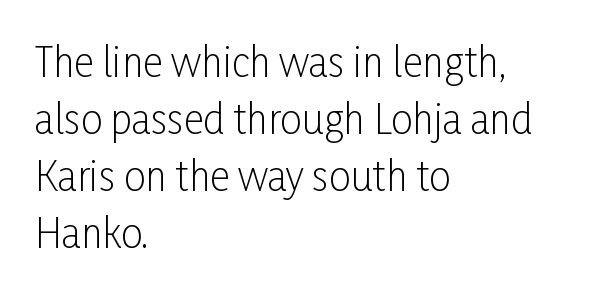
The image shows 39 px light, condensed sans-serif type, upright; set left-aligned, normal line spacing (1.46x), normal letter spacing, not underlined; low stroke contrast and a medium x-height.
